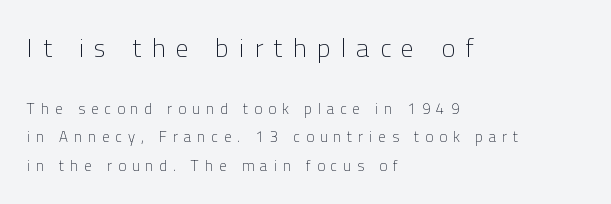
Large over small — that's the arrangement of the two blocks here. The line texture is sparse and dotted thanks to wide tracking. Check under the words: just untouched page. Where is the straight margin? On the left. The letterforms sit at book weight or below.
